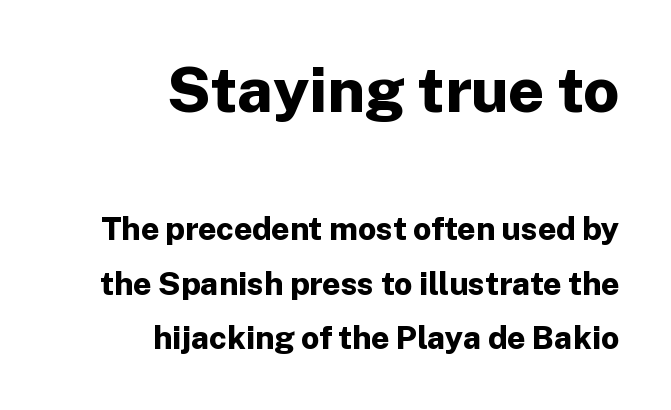
Bigger letters appear in the top chunk; the bottom chunk is reduced. In terms of leading, this rendering sits right in the middle. The zone under the glyphs is completely vacant. A typesetter would call this proportional, since set widths differ per character. Are there feet on the stems? There aren't — it's a sans.
